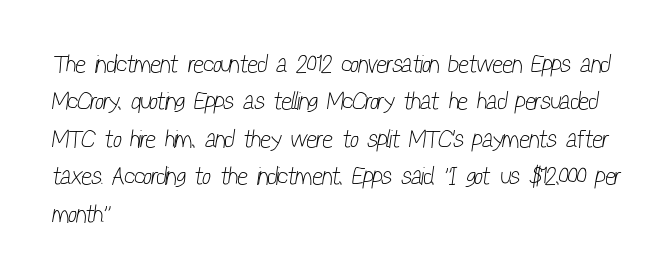
The image shows 25 px text type; set left-aligned, normal line spacing (1.5x), normal letter spacing, not underlined.
